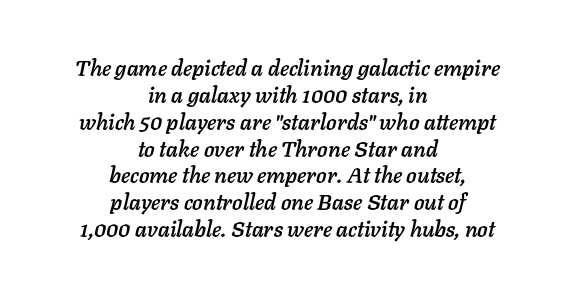
A bare baseline throughout the passage. The paragraph shown floats in the horizontal middle. Posture: slanted. Default kerning and tracking; the words read as compact shapes.
